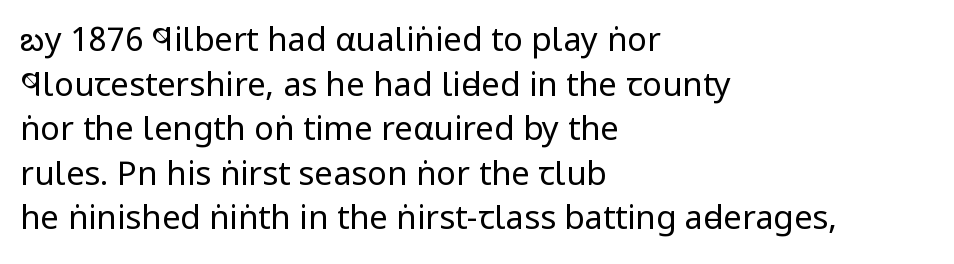
{"serif": "no", "italic": "no", "bold": "no", "weight": "regular", "width": "condensed", "stroke_contrast": "low", "x_height": "large", "monospaced": "no", "underline": "no", "align": "left", "line_spacing": "normal", "line_spacing_ratio": 1.35, "letter_spacing": "normal", "letter_spacing_em": 0.0, "glyph_px": 33}
